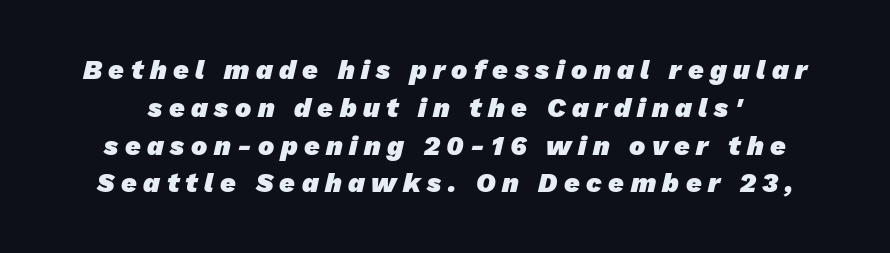
The image shows 27 px bold type; set normal line spacing (1.4x), unusually wide letter spacing (+0.24 em), not underlined.
